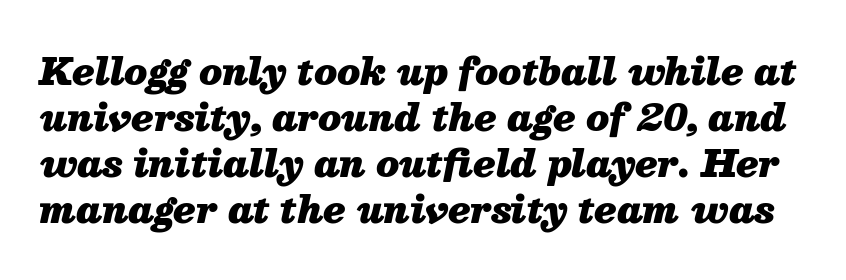
{"italic": "yes", "lean": "right", "slant_degrees": 13, "bold": "yes", "weight": "heavy", "width": "normal", "stroke_contrast": "medium", "x_height": "medium", "monospaced": "no", "underline": "no", "line_spacing": "normal", "line_spacing_ratio": 1.28, "letter_spacing": "normal", "letter_spacing_em": 0.0, "glyph_px": 36}
